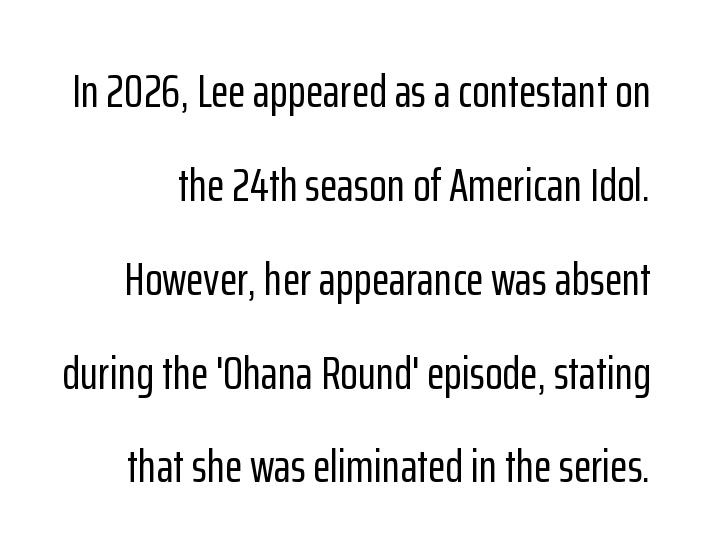
The image shows 46 px condensed sans-serif type, upright; set loose line spacing (2.04x), normal letter spacing, not underlined; low stroke contrast and a medium x-height.
